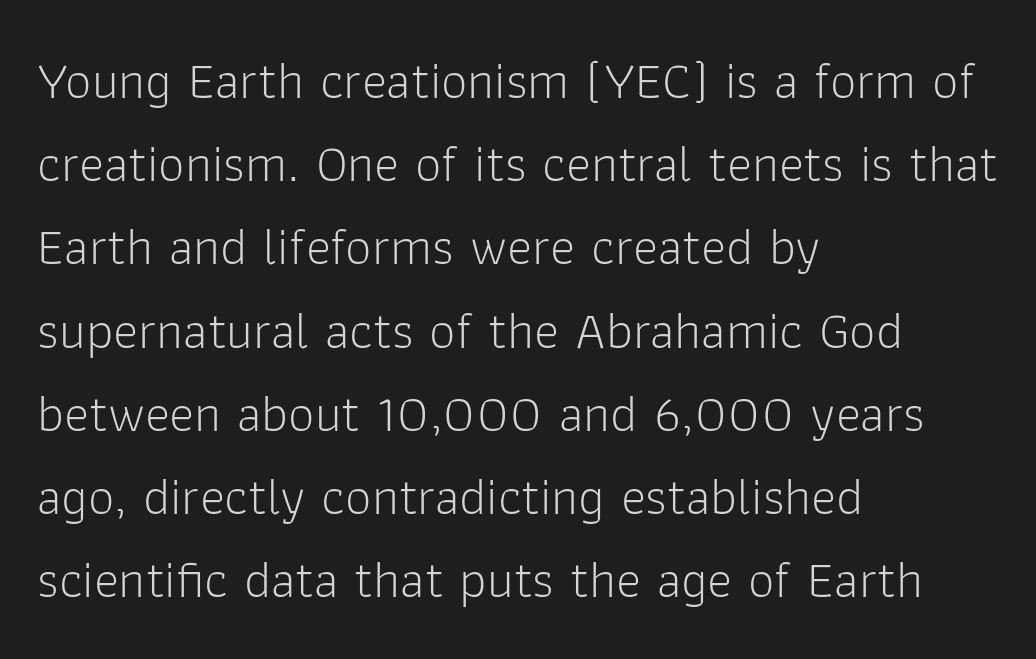
The image shows 53 px light sans-serif type, upright; set left-aligned, normal line spacing (1.57x), normal letter spacing, not underlined; low stroke contrast and a medium x-height.
